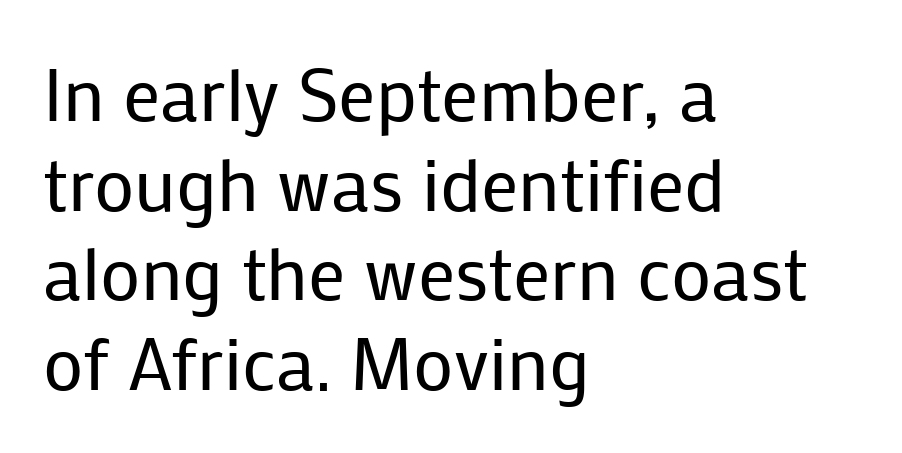
{"serif": "no", "italic": "no", "bold": "no", "weight": "regular", "width": "normal", "stroke_contrast": "low", "x_height": "medium", "monospaced": "no", "underline": "no", "align": "left", "line_spacing_ratio": 1.21, "letter_spacing": "normal", "letter_spacing_em": 0.0, "glyph_px": 74}
